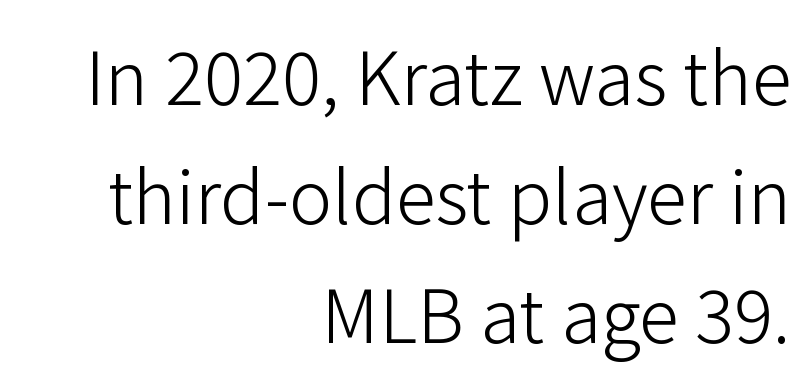
No italicization has been applied; the sample stays upright. Compared with a flush-left layout, this one pins lines to the opposite, right side. Each row of text sits above clean, open space. Type style note: lacks serifs. Horizontal bands of white between lines are of average thickness. Stems here are at most as thick as an everyday book face.
